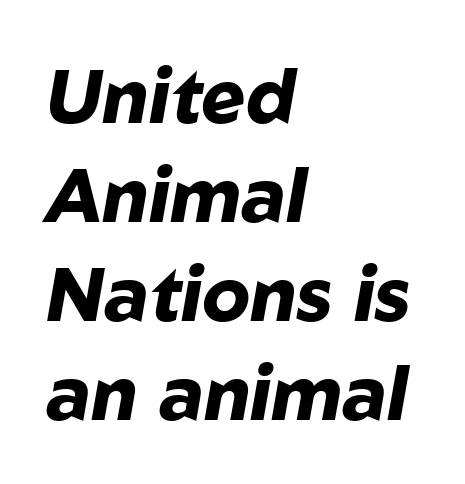
{"italic": "yes", "lean": "right", "slant_degrees": 10, "bold": "yes", "weight": "heavy", "width": "normal", "stroke_contrast": "low", "x_height": "medium", "monospaced": "no", "underline": "no", "align": "left", "line_spacing": "normal", "line_spacing_ratio": 1.32, "letter_spacing": "normal", "letter_spacing_em": 0.0, "glyph_px": 75}
